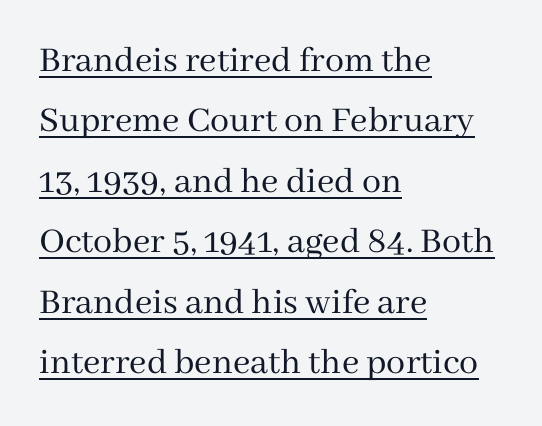
Q: Is the text bold? A: No.
Q: Is the text italic (slanted)? A: No, it is upright.
Q: Is the typeface a serif or a sans-serif typeface? A: Serif.
Q: Is the text underlined? A: Yes.
Q: How is the paragraph aligned? A: Left-aligned.
Q: Is the spacing between letters normal or unusually wide? A: Normal.
Q: Is the spacing between lines tight, normal or loose? A: Normal.
Q: Width (condensed, normal, or wide)? A: Normal.
Q: Stroke contrast? A: Medium.
Q: x-height? A: Medium.
Q: Monospaced? A: No.
